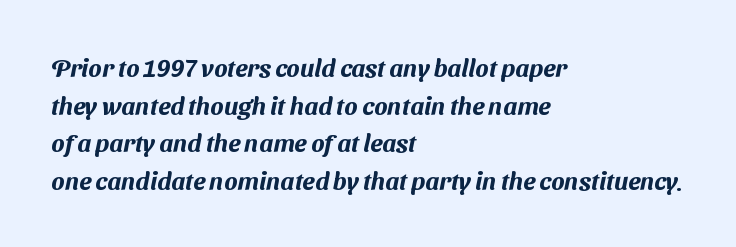
Q: Is the text underlined? A: No.
Q: How is the paragraph aligned? A: Left-aligned.
Q: Is the spacing between letters normal or unusually wide? A: Normal.
Q: Is the spacing between lines tight, normal or loose? A: Normal.
